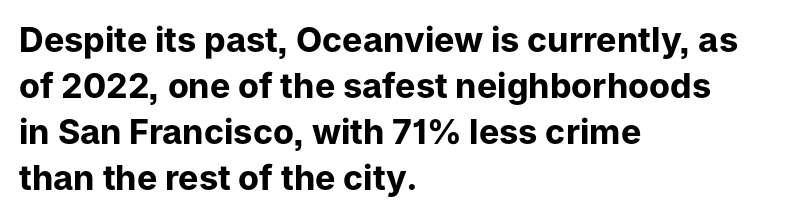
Q: Is the text bold? A: Yes.
Q: Is the text italic (slanted)? A: No, it is upright.
Q: Is the typeface a serif or a sans-serif typeface? A: Sans-serif.
Q: Is the text underlined? A: No.
Q: How is the paragraph aligned? A: Left-aligned.
Q: Is the spacing between letters normal or unusually wide? A: Normal.
Q: Is the spacing between lines tight, normal or loose? A: Normal.
Q: Width (condensed, normal, or wide)? A: Normal.
Q: Stroke contrast? A: Low.
Q: x-height? A: Medium.
Q: Monospaced? A: No.
